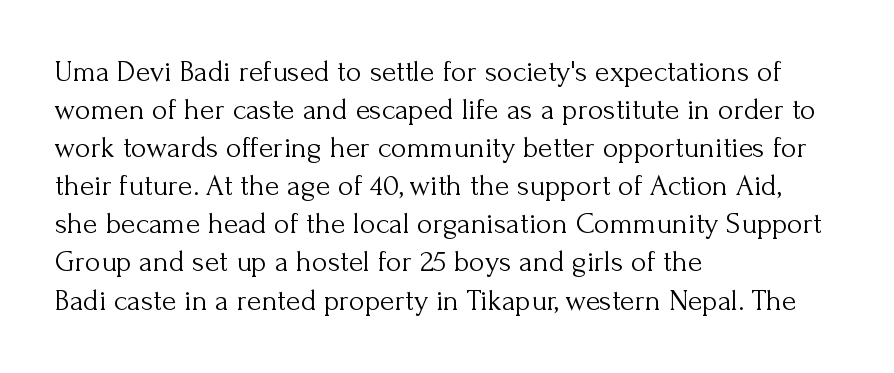
The image shows 30 px light serif type, upright; set left-aligned, normal line spacing (1.27x), normal letter spacing, not underlined; medium stroke contrast and a small x-height.
